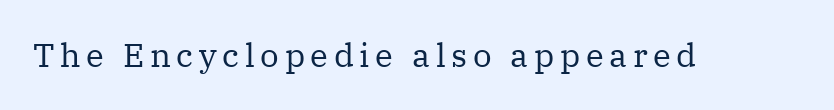
The image shows 33 px regular-weight serif type, upright; set not underlined; medium stroke contrast and a medium x-height.
